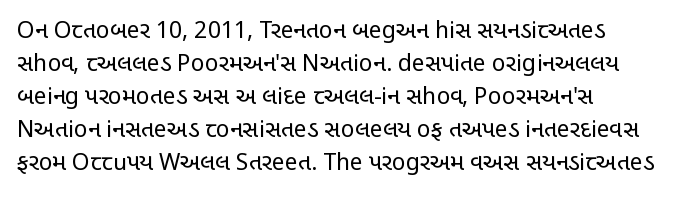
The image shows 23 px text type, upright; set left-aligned, normal line spacing (1.43x), normal letter spacing, not underlined.
